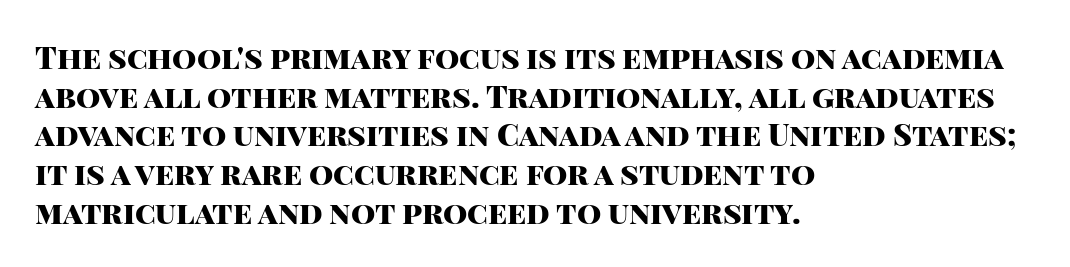
The face used here is proportionally spaced, like ordinary book or web type. Do the letters lean? They stand straight. Bare-footed words on every line. Caption: standard tracking, unaltered.
